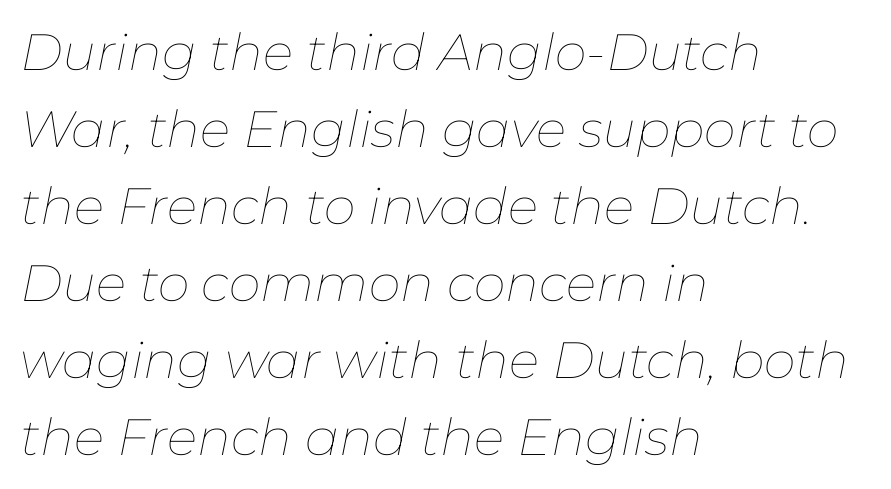
Q: Is the text bold? A: No.
Q: Is the text italic (slanted)? A: Yes, it leans right by about 11 degrees.
Q: Is the text underlined? A: No.
Q: How is the paragraph aligned? A: Left-aligned.
Q: Is the spacing between letters normal or unusually wide? A: Normal.
Q: Is the spacing between lines tight, normal or loose? A: Normal.
Q: Width (condensed, normal, or wide)? A: Normal.
Q: Stroke contrast? A: Low.
Q: x-height? A: Medium.
Q: Monospaced? A: No.
